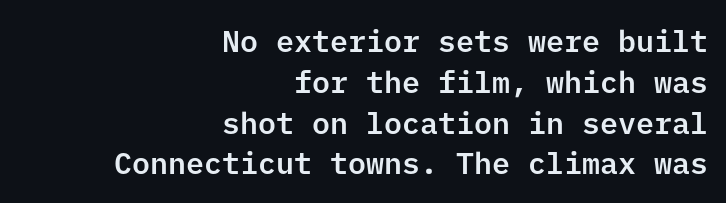
Q: Is the text italic (slanted)? A: No, it is upright.
Q: Is the typeface a serif or a sans-serif typeface? A: Sans-serif.
Q: Is the text underlined? A: No.
Q: How is the paragraph aligned? A: Right-aligned.
Q: Is the spacing between letters normal or unusually wide? A: Normal.
Q: Is the spacing between lines tight, normal or loose? A: Normal.
Q: Width (condensed, normal, or wide)? A: Normal.
Q: Stroke contrast? A: Low.
Q: x-height? A: Medium.
